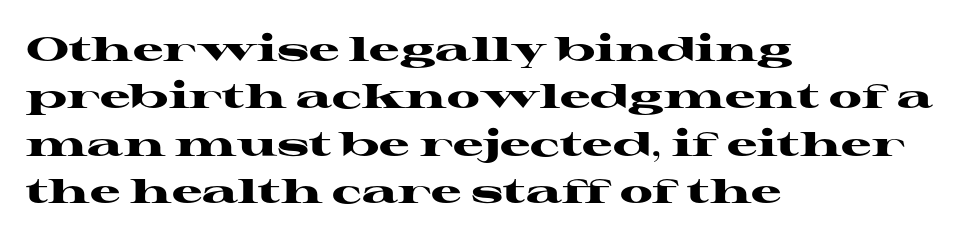
{"serif": "yes", "italic": "no", "bold": "yes", "weight": "heavy", "width": "wide", "stroke_contrast": "high", "x_height": "medium", "monospaced": "no", "underline": "no", "align": "left", "line_spacing": "normal", "line_spacing_ratio": 1.39, "letter_spacing": "normal", "letter_spacing_em": 0.0, "glyph_px": 34}
